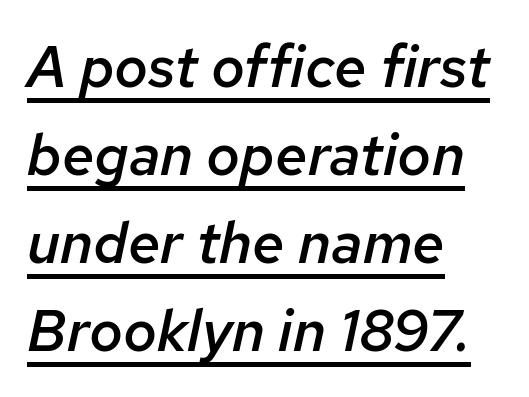
This is underlined copy, the kind a proofreader might mark for attention. When letters slant like this, we call the style italic. What's the leading like? Ordinary, nothing unusual. Moderately thickened strokes mark this as semibold type. Glyph-to-glyph distance matches everyday printed text. The typesetter chose a ragged-right arrangement here.
